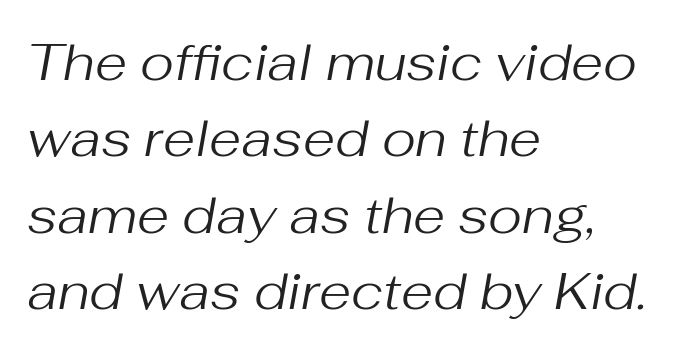
Q: Is the text bold? A: No.
Q: Is the text italic (slanted)? A: Yes, it leans right by about 10 degrees.
Q: Is the text underlined? A: No.
Q: How is the paragraph aligned? A: Left-aligned.
Q: Is the spacing between letters normal or unusually wide? A: Normal.
Q: Is the spacing between lines tight, normal or loose? A: Normal.
Q: Width (condensed, normal, or wide)? A: Normal.
Q: Stroke contrast? A: Medium.
Q: x-height? A: Medium.
Q: Monospaced? A: No.
